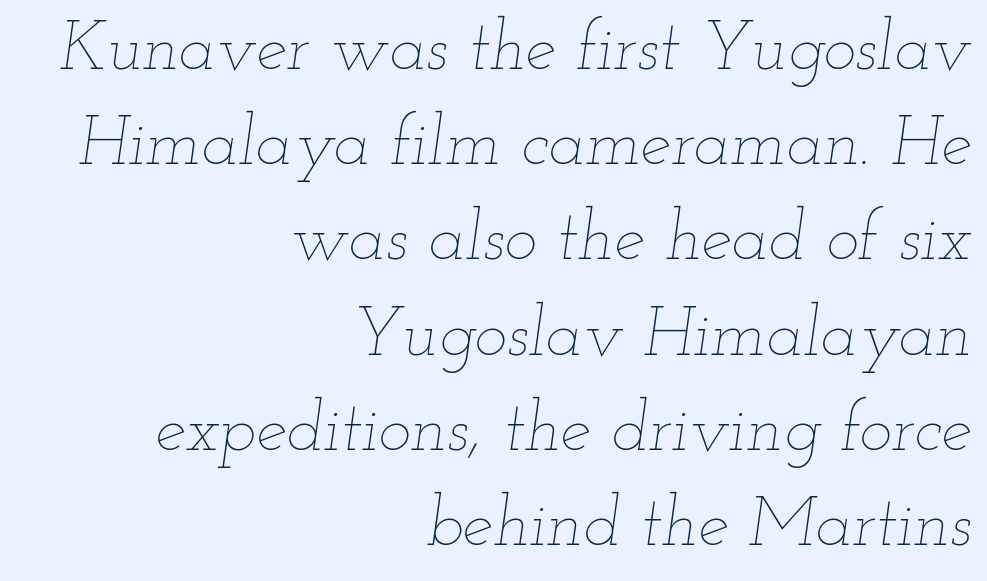
{"italic": "yes", "lean": "right", "slant_degrees": 12, "bold": "no", "weight": "thin", "width": "wide", "stroke_contrast": "low", "x_height": "small", "monospaced": "no", "underline": "no", "align": "right", "line_spacing": "normal", "line_spacing_ratio": 1.38, "letter_spacing": "normal", "letter_spacing_em": 0.0, "glyph_px": 69}
